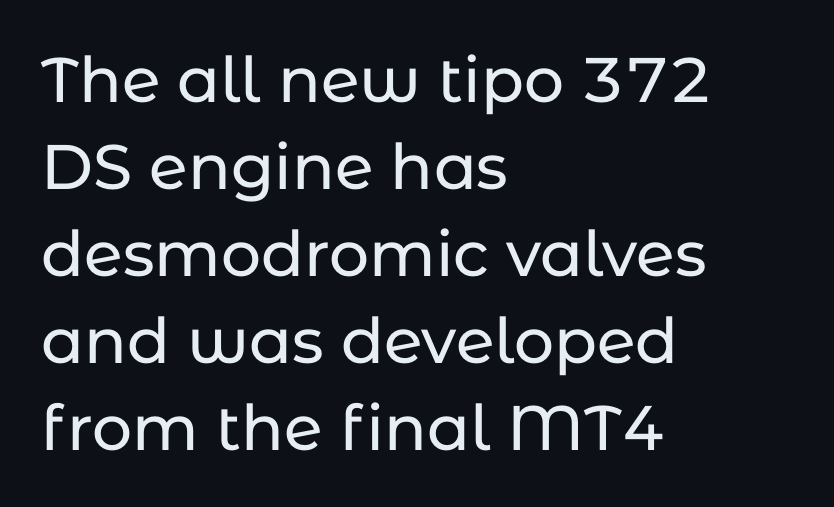
{"serif": "no", "italic": "no", "width": "normal", "stroke_contrast": "low", "x_height": "medium", "monospaced": "no", "underline": "no", "align": "left", "line_spacing": "normal", "line_spacing_ratio": 1.38, "letter_spacing": "normal", "letter_spacing_em": 0.0, "glyph_px": 63}
